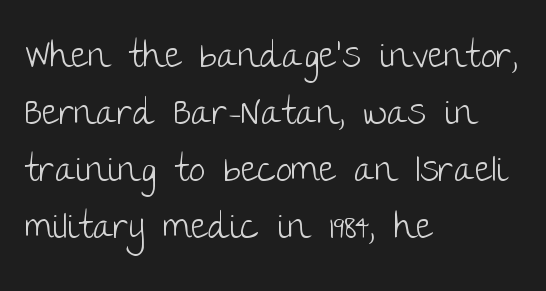
Q: Is the text bold? A: No.
Q: Is the text italic (slanted)? A: No, it is upright.
Q: Is the typeface a serif or a sans-serif typeface? A: Sans-serif.
Q: Is the text underlined? A: No.
Q: How is the paragraph aligned? A: Left-aligned.
Q: Is the spacing between letters normal or unusually wide? A: Normal.
Q: Is the spacing between lines tight, normal or loose? A: Normal.
Q: Width (condensed, normal, or wide)? A: Normal.
Q: Stroke contrast? A: Low.
Q: x-height? A: Large.
Q: Monospaced? A: No.
